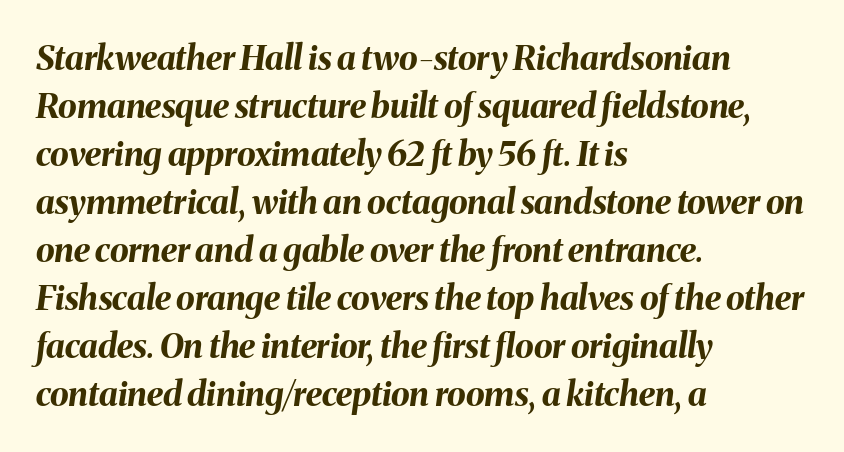
{"italic": "yes", "lean": "right", "slant_degrees": 8, "bold": "yes", "weight": "bold", "width": "normal", "stroke_contrast": "medium", "x_height": "medium", "monospaced": "no", "underline": "no", "align": "left", "line_spacing": "normal", "line_spacing_ratio": 1.41, "letter_spacing": "normal", "letter_spacing_em": 0.0, "glyph_px": 34}
